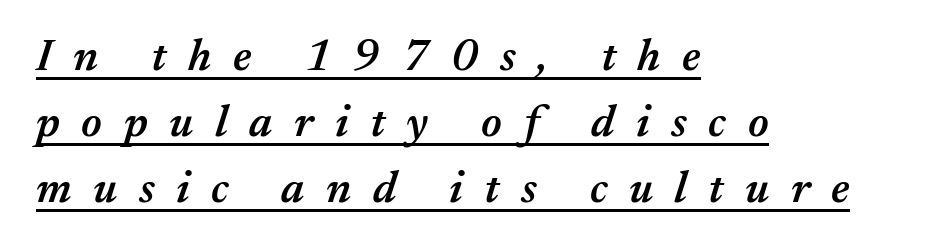
The image shows 45 px semibold type, italic (leaning right); set left-aligned, normal line spacing (1.47x), unusually wide letter spacing (+0.48 em), underlined; medium stroke contrast and a medium x-height.
